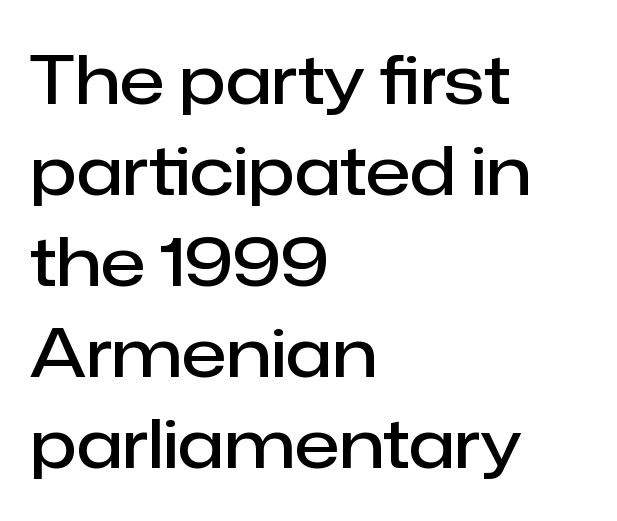
Q: Is the text bold? A: Semi-bold.
Q: Is the text italic (slanted)? A: No, it is upright.
Q: Is the typeface a serif or a sans-serif typeface? A: Sans-serif.
Q: Is the text underlined? A: No.
Q: How is the paragraph aligned? A: Left-aligned.
Q: Is the spacing between letters normal or unusually wide? A: Normal.
Q: Is the spacing between lines tight, normal or loose? A: Normal.
Q: Width (condensed, normal, or wide)? A: Normal.
Q: Stroke contrast? A: Low.
Q: x-height? A: Medium.
Q: Monospaced? A: No.
